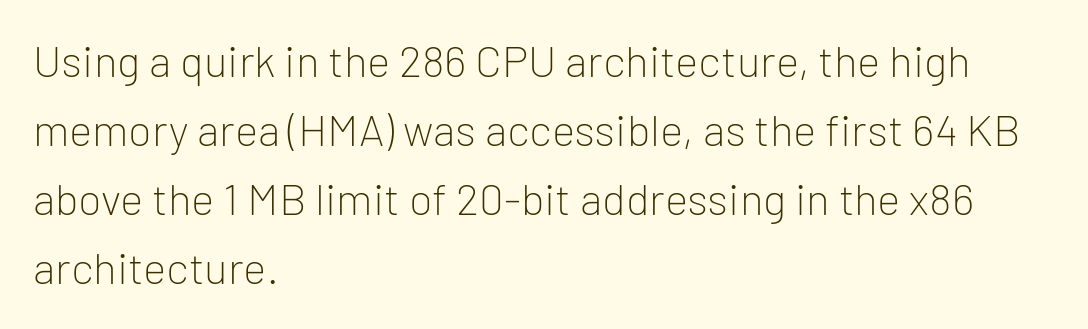
The image shows 44 px light sans-serif type, upright; set left-aligned, normal line spacing (1.57x), normal letter spacing, not underlined; low stroke contrast and a medium x-height.
